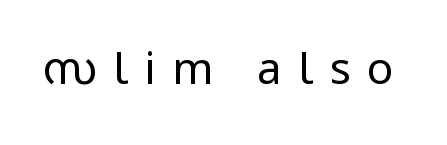
The image shows 44 px regular-weight, condensed sans-serif type, upright; set unusually wide letter spacing (+0.37 em), not underlined; low stroke contrast and a large x-height.
